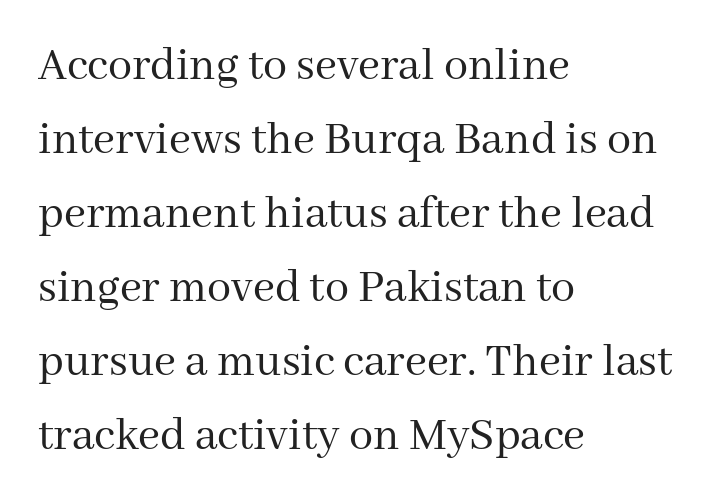
The image shows 48 px regular-weight serif type, upright; set left-aligned, normal line spacing (1.54x), normal letter spacing, not underlined; medium stroke contrast and a medium x-height.
